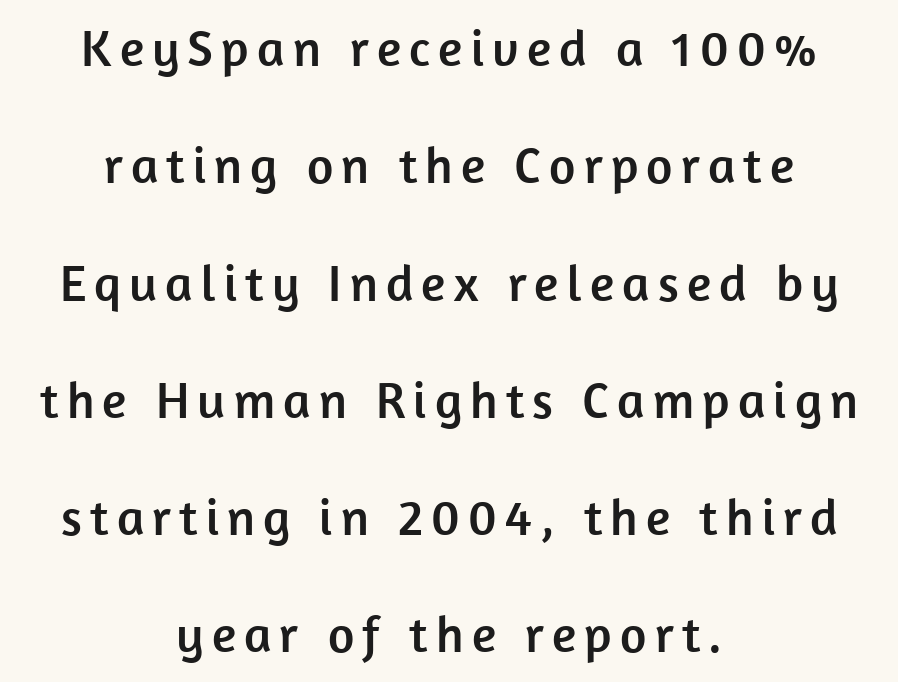
The image shows 51 px sans-serif type, upright; set centered, loose line spacing (2.3x), not underlined; low stroke contrast and a medium x-height.
